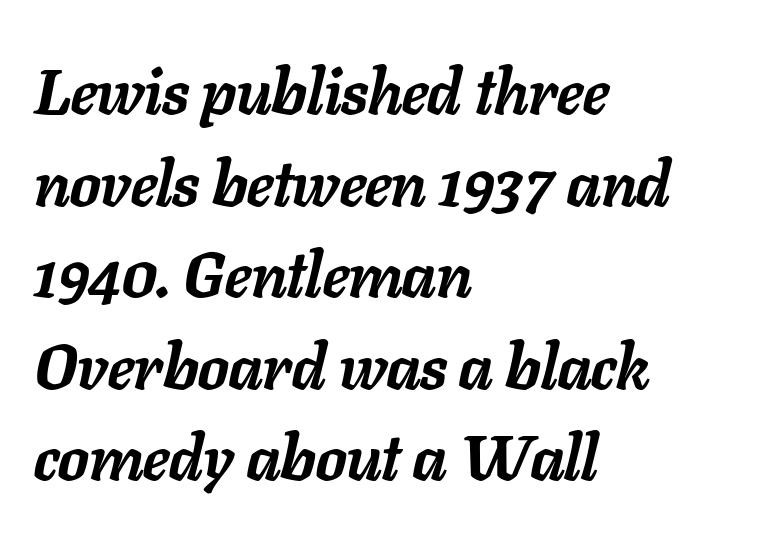
The image shows 64 px semibold type, italic (leaning right); set left-aligned, normal line spacing (1.43x), normal letter spacing, not underlined; low stroke contrast and a medium x-height.
